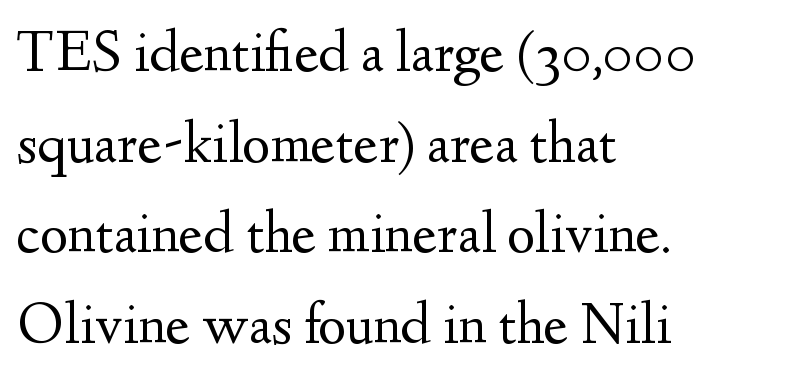
Q: Is the text bold? A: No.
Q: Is the text italic (slanted)? A: No, it is upright.
Q: Is the typeface a serif or a sans-serif typeface? A: Serif.
Q: Is the text underlined? A: No.
Q: How is the paragraph aligned? A: Left-aligned.
Q: Is the spacing between letters normal or unusually wide? A: Normal.
Q: Is the spacing between lines tight, normal or loose? A: Normal.
Q: Width (condensed, normal, or wide)? A: Normal.
Q: Stroke contrast? A: Medium.
Q: x-height? A: Small.
Q: Monospaced? A: No.
